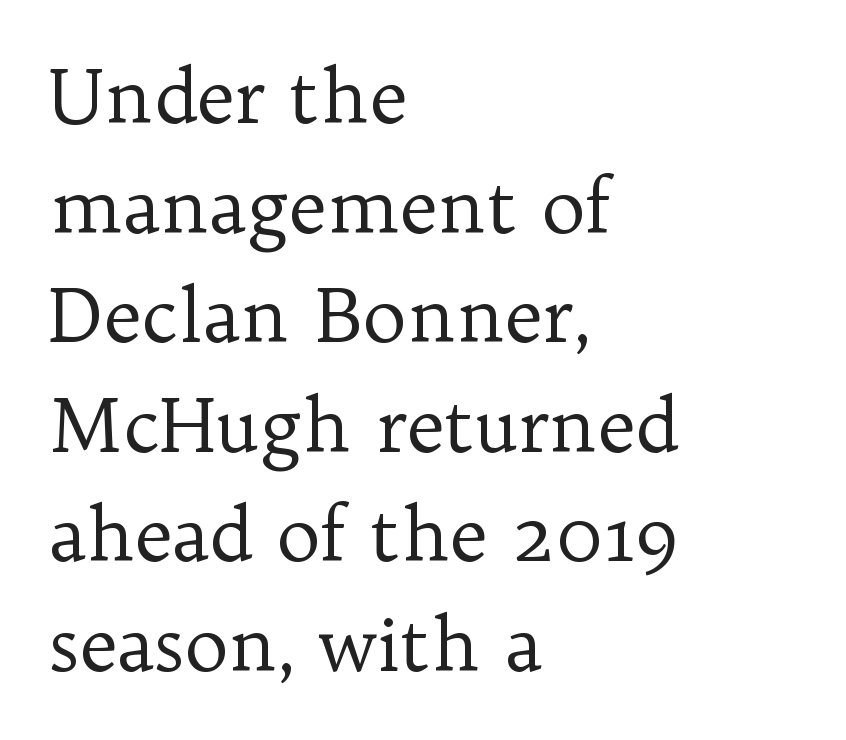
Q: Is the text bold? A: No.
Q: Is the text italic (slanted)? A: No, it is upright.
Q: Is the typeface a serif or a sans-serif typeface? A: Serif.
Q: Is the text underlined? A: No.
Q: How is the paragraph aligned? A: Left-aligned.
Q: Is the spacing between letters normal or unusually wide? A: Normal.
Q: Is the spacing between lines tight, normal or loose? A: Normal.
Q: Width (condensed, normal, or wide)? A: Normal.
Q: Stroke contrast? A: Low.
Q: x-height? A: Medium.
Q: Monospaced? A: No.
